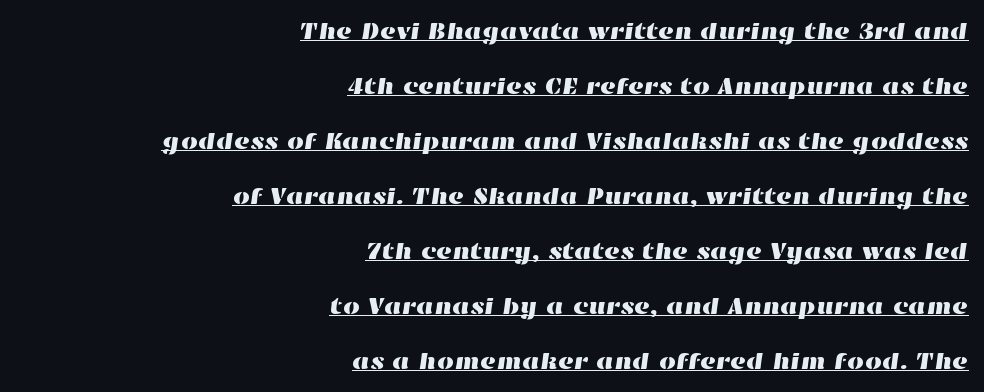
The image shows 24 px text type; set right-aligned, loose line spacing (2.29x), normal letter spacing, underlined.
